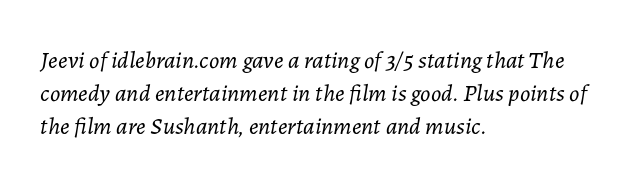
The image shows 24 px text type, italic (leaning right); set left-aligned, normal line spacing (1.37x), normal letter spacing, not underlined.
